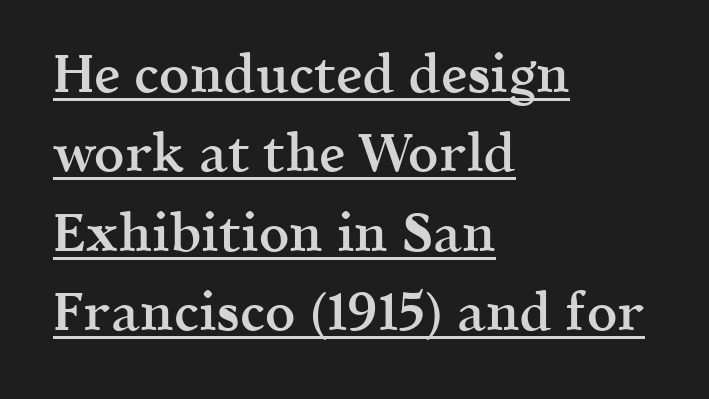
Horizontally, the lines are justified to the leading edge only. The passage shown is semibold, sitting just below true bold. Short note: letters normally spaced. Ordinary non-slanted type is in use.
